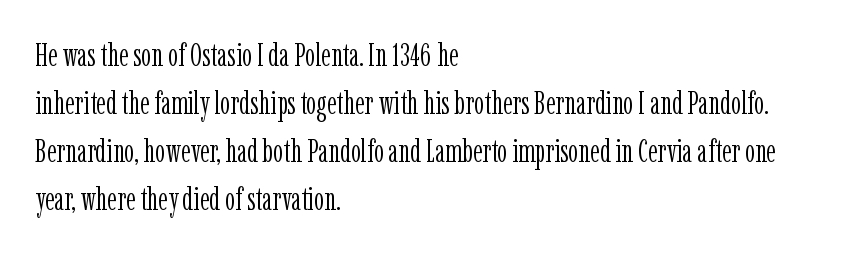
{"serif": "yes", "italic": "no", "bold": "no", "weight": "light", "width": "condensed", "stroke_contrast": "low", "x_height": "medium", "monospaced": "no", "underline": "no", "align": "left", "line_spacing": "normal", "line_spacing_ratio": 1.5, "letter_spacing": "normal", "letter_spacing_em": 0.0, "glyph_px": 32}
